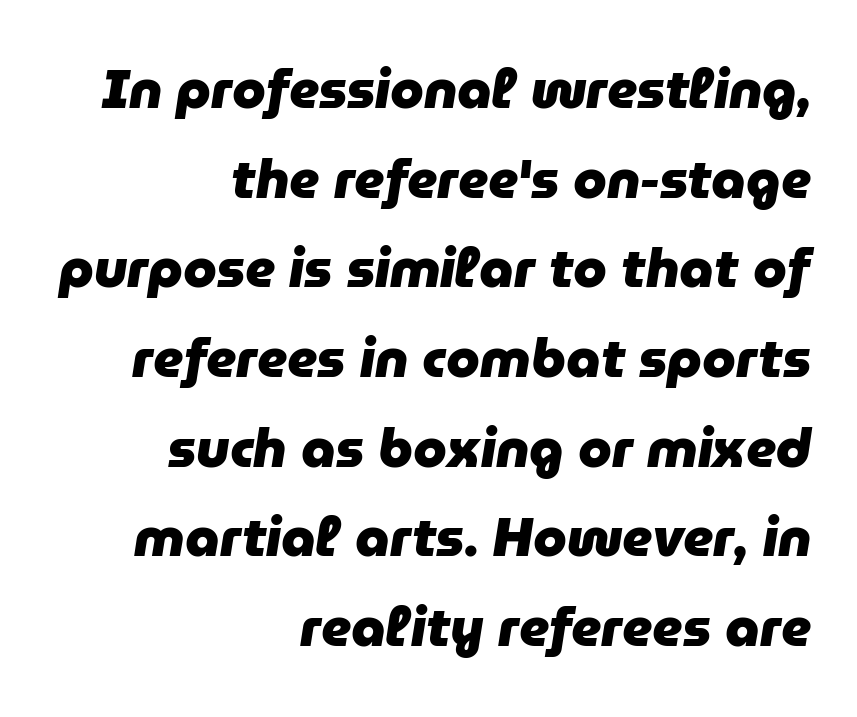
Every row of glyphs terminates at an identical x-position on the right. Words appear dense and cohesive because spacing is normal. If you measured baseline to baseline, you'd find a middling distance. The passage shown is typed in a proportional face where columns would drift.
